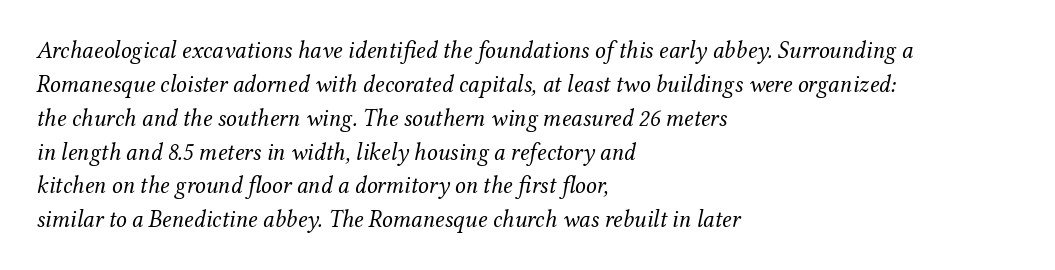
Q: Is the text bold? A: No.
Q: Is the text italic (slanted)? A: Yes, it leans right by about 12 degrees.
Q: Is the text underlined? A: No.
Q: How is the paragraph aligned? A: Left-aligned.
Q: Is the spacing between letters normal or unusually wide? A: Normal.
Q: Is the spacing between lines tight, normal or loose? A: Normal.
